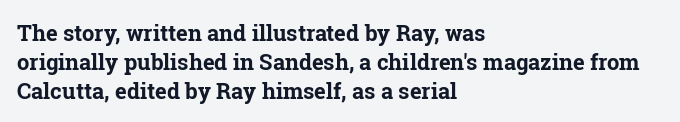
The image shows 22 px bold type, upright; set left-aligned, normal line spacing (1.31x), normal letter spacing, not underlined.
